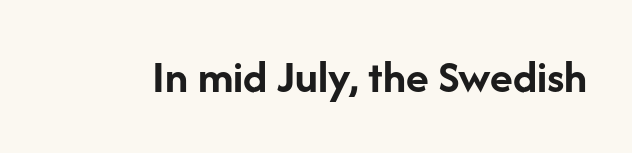
Q: Is the text bold? A: Yes.
Q: Is the text italic (slanted)? A: No, it is upright.
Q: Is the typeface a serif or a sans-serif typeface? A: Sans-serif.
Q: Is the text underlined? A: No.
Q: Is the spacing between letters normal or unusually wide? A: Normal.
Q: Width (condensed, normal, or wide)? A: Normal.
Q: Stroke contrast? A: Low.
Q: x-height? A: Medium.
Q: Monospaced? A: No.
